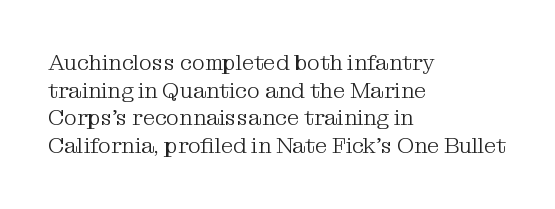
The typeface has the unassuming heft of standard copy or less. Vertical strokes here are truly vertical. A clean baseline with only descenders dipping below it. Default kerning and tracking; the words read as compact shapes.
